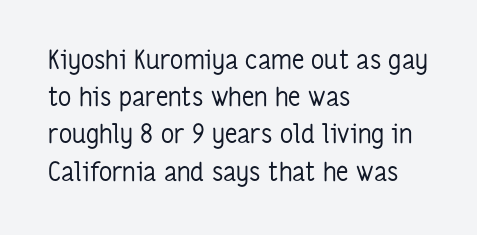
The image shows 26 px text type, upright; set left-aligned, normal line spacing (1.43x), normal letter spacing, not underlined.
